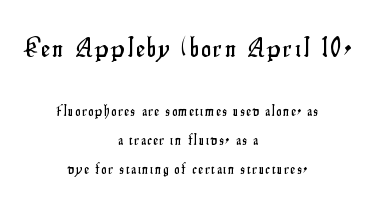
{"italic": "no", "underline": "no", "align": "center", "line_spacing": "loose", "line_spacing_ratio": 1.93, "larger_block": "first", "size_ratio": 1.8, "glyph_px": 27}
